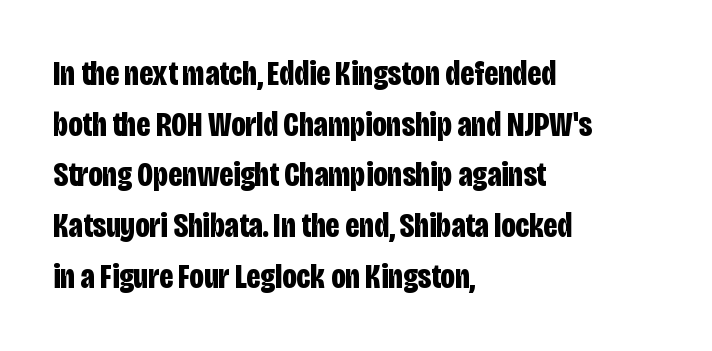
{"serif": "no", "italic": "no", "bold": "yes", "weight": "bold", "width": "condensed", "stroke_contrast": "low", "x_height": "large", "monospaced": "no", "underline": "no", "align": "left", "line_spacing": "normal", "line_spacing_ratio": 1.49, "letter_spacing": "normal", "letter_spacing_em": 0.0, "glyph_px": 34}
